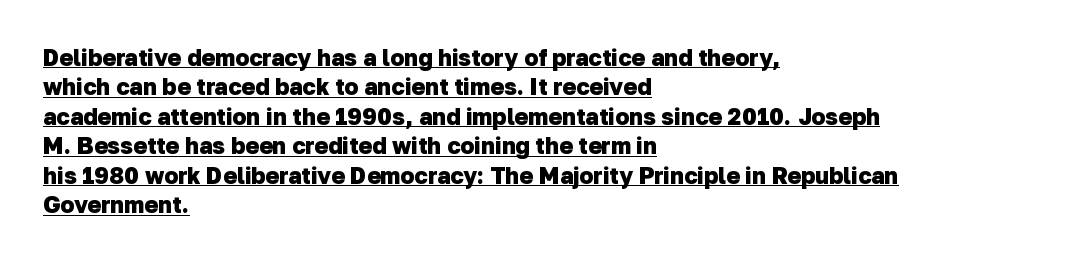
The image shows 23 px bold type; set left-aligned, normal line spacing (1.28x), normal letter spacing, underlined.
